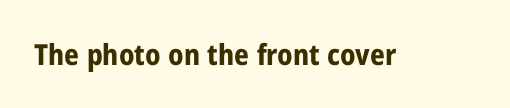
The image shows 29 px bold, condensed sans-serif type, upright; set normal letter spacing, not underlined; low stroke contrast and a medium x-height.
